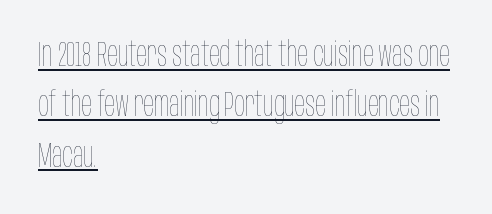
{"italic": "no", "bold": "no", "weight": "thin", "width": "condensed", "stroke_contrast": "low", "x_height": "large", "monospaced": "no", "underline": "yes", "align": "left", "line_spacing": "normal", "line_spacing_ratio": 1.44, "letter_spacing": "normal", "letter_spacing_em": 0.0, "glyph_px": 35}
